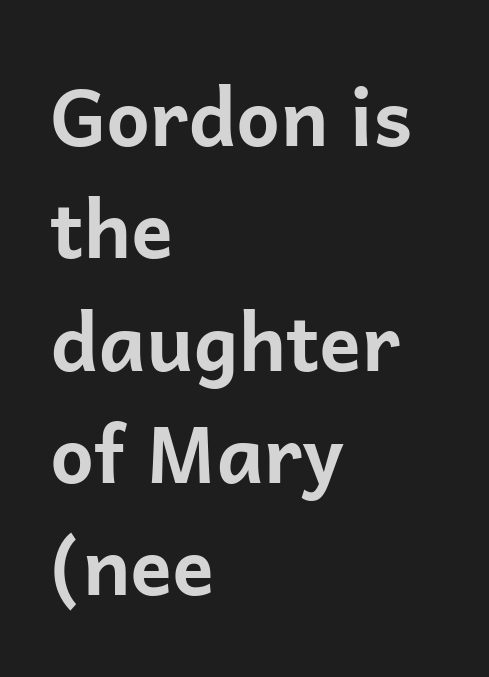
Serifs: no, the terminals of the letterforms are clean. Quick note: interline space is typical. Character widths vary here, with narrow letters taking less room than wide ones. This sample is left-justified, so line endings fall wherever the words run out. How heavy is the stroke? Heavy — this is a bold.
